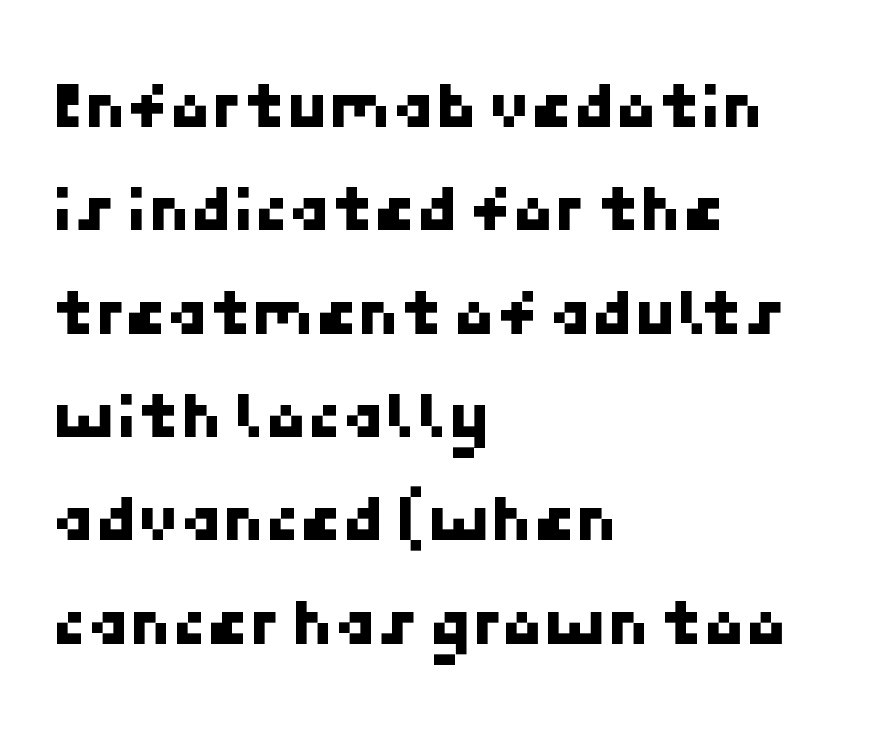
The image shows 68 px sans-serif type; set left-aligned, normal line spacing (1.52x), normal letter spacing, not underlined; low stroke contrast and a medium x-height.
